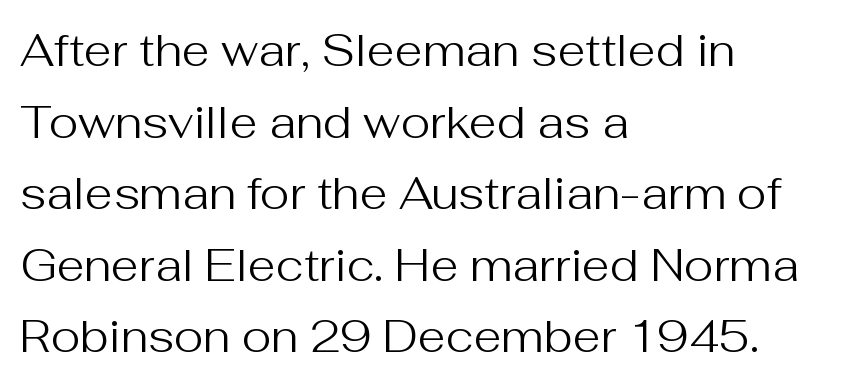
The image shows 45 px regular-weight sans-serif type, upright; set left-aligned, normal line spacing (1.59x), normal letter spacing, not underlined; medium stroke contrast and a medium x-height.
